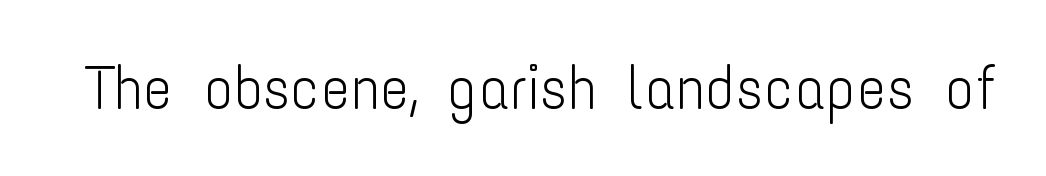
The image shows 61 px light, condensed sans-serif type, upright; set normal letter spacing, not underlined; low stroke contrast and a medium x-height.
